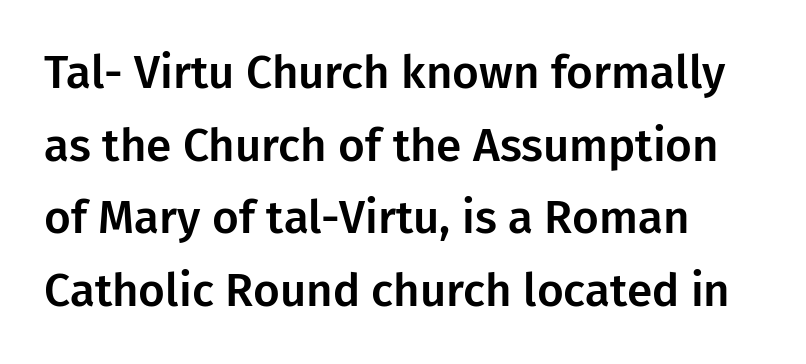
This rendering employs a face without finishing strokes, i.e., a sans-serif. Proportional: the letters do not fall into vertical columns. In terms of posture, this sample is upright. The specimen omits any rule beneath the text block's lines. Whoever set this chose a conventional vertical rhythm. The rendering keeps characters at their native spacing.
